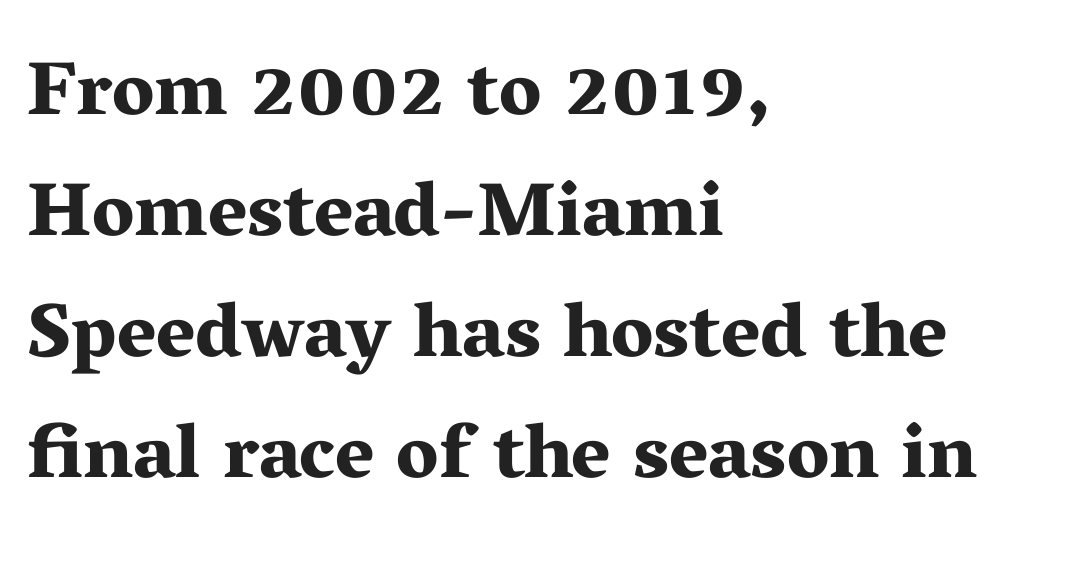
Notice how the stems are strictly vertical — no italics here. You could not count columns in this text — the font is proportionally spaced. Unlike a clean sans, this face finishes its strokes with serifs. Plain, unruled lines of type. Whoever set this chose a conventional vertical rhythm.
